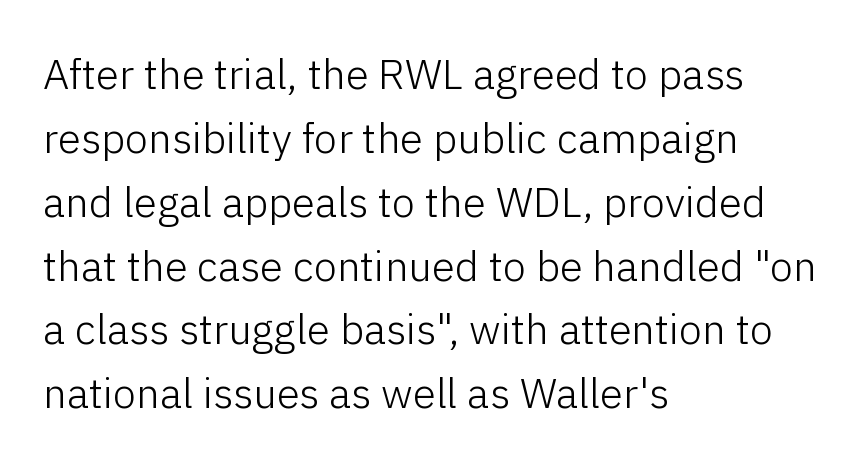
Lines of text with bare space underneath. Stem width sits at or under what a default text font uses. Tall strokes in this sample are plumb rather than angled. Line spacing here is normal. Typeset ragged right — the left edge is the straight one. Nothing unusual about the tracking: characters are spaced as the font intends.
